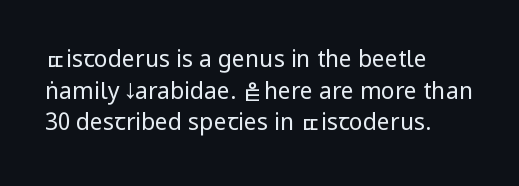
{"italic": "no", "bold": "no", "underline": "no", "align": "left", "line_spacing": "normal", "line_spacing_ratio": 1.38, "letter_spacing": "normal", "letter_spacing_em": 0.0, "glyph_px": 23}
